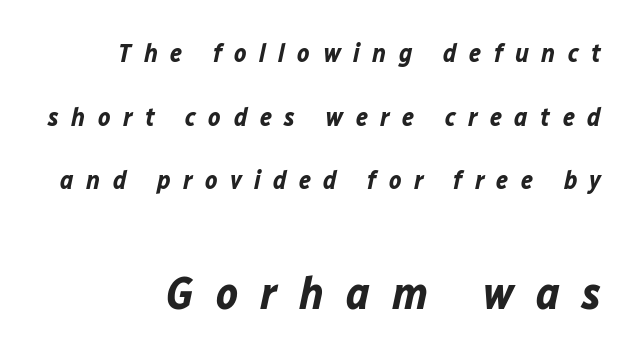
{"italic": "yes", "lean": "right", "slant_degrees": 12, "bold": "yes", "weight": "bold", "width": "normal", "stroke_contrast": "low", "x_height": "medium", "monospaced": "no", "underline": "no", "align": "right", "line_spacing": "loose", "line_spacing_ratio": 2.45, "letter_spacing": "wide", "letter_spacing_em": 0.48, "larger_block": "second", "size_ratio": 1.77, "glyph_px": 46}
